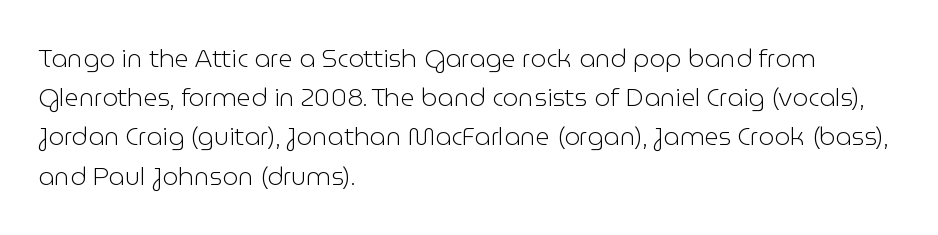
The image shows 25 px text type, upright; set left-aligned, normal line spacing (1.57x), normal letter spacing, not underlined.
